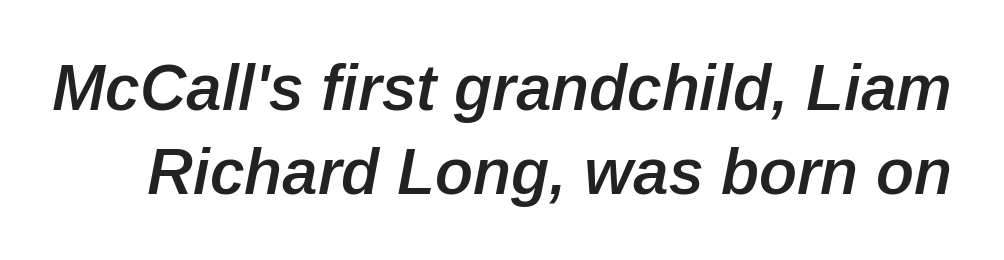
The image shows 64 px semibold type, italic (leaning right); set normal line spacing (1.31x), normal letter spacing, not underlined; low stroke contrast and a medium x-height.
